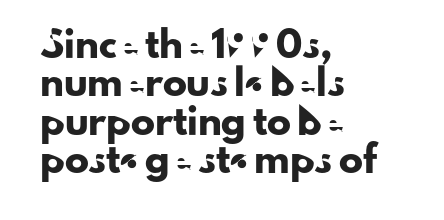
The image shows 24 px text type, upright; set left-aligned, normal line spacing (1.6x), normal letter spacing, not underlined.
